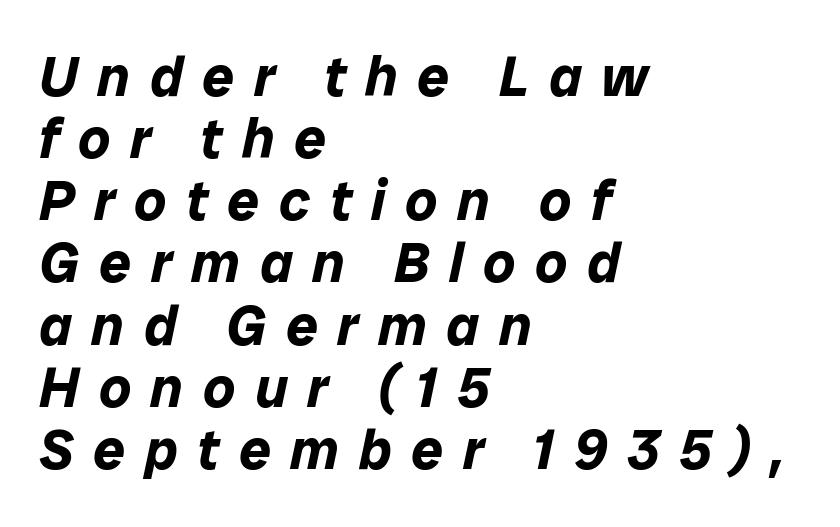
{"italic": "yes", "lean": "right", "slant_degrees": 12, "bold": "yes", "weight": "bold", "width": "normal", "stroke_contrast": "low", "x_height": "medium", "monospaced": "no", "underline": "no", "align": "left", "line_spacing": "tight", "line_spacing_ratio": 1.11, "letter_spacing": "wide", "letter_spacing_em": 0.35, "glyph_px": 56}
